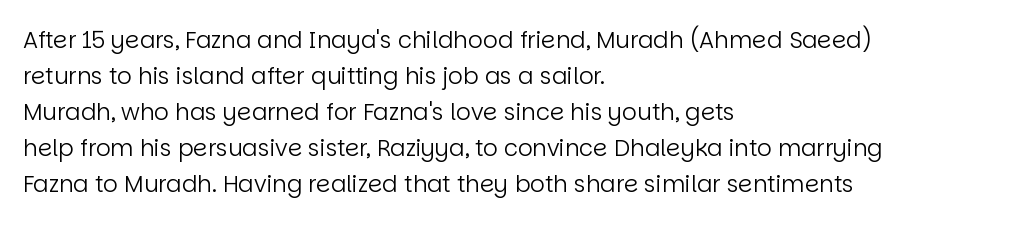
The image shows 23 px text type, upright; set left-aligned, normal line spacing (1.57x), normal letter spacing, not underlined.
